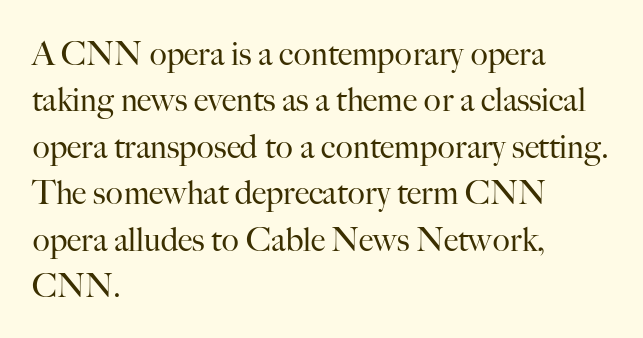
Underlining? Definitely not there. Each letter keeps its own natural width here, so spacing adapts to shape. Students, observe: this is what conventionally led text looks like. Does the type have serifs? Yes, each stem ends in a small foot. The setting favours the left margin, as ordinary paragraphs usually do. Ink coverage per letter is moderate at most.
